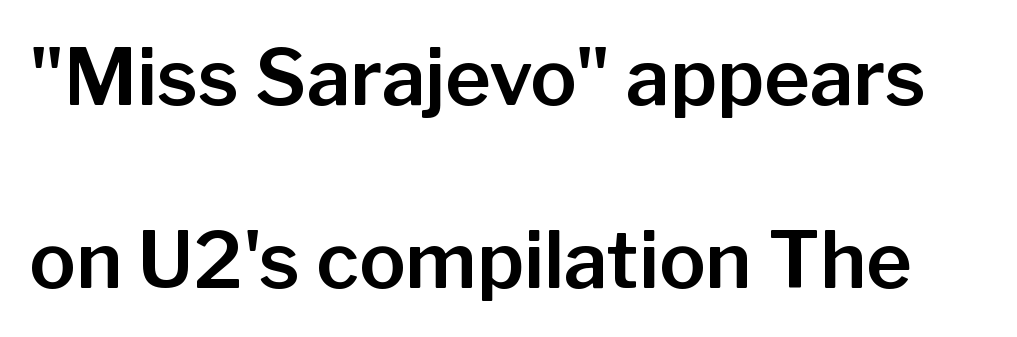
The image shows 78 px sans-serif type, upright; set loose line spacing (2.34x), normal letter spacing, not underlined; low stroke contrast and a medium x-height.
